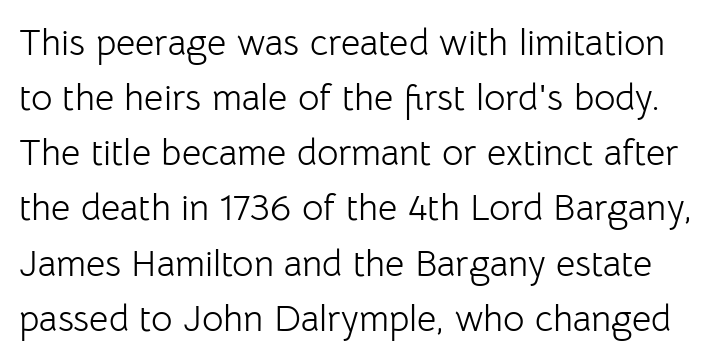
The image shows 37 px light sans-serif type, upright; set normal line spacing (1.49x), normal letter spacing, not underlined; low stroke contrast and a medium x-height.
